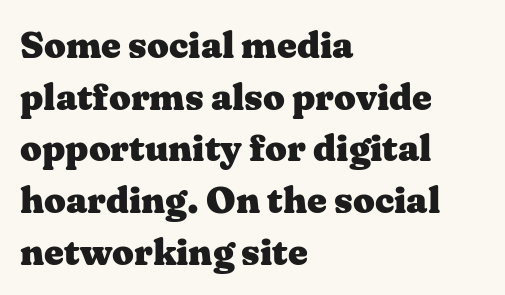
{"serif": "yes", "italic": "no", "bold": "yes", "weight": "heavy", "width": "wide", "stroke_contrast": "medium", "x_height": "medium", "monospaced": "no", "underline": "no", "align": "left", "line_spacing": "normal", "line_spacing_ratio": 1.36, "letter_spacing": "normal", "letter_spacing_em": 0.0, "glyph_px": 38}
